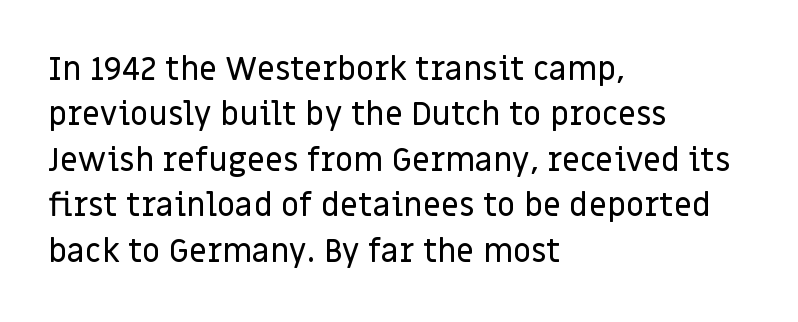
Q: Is the text italic (slanted)? A: No, it is upright.
Q: Is the typeface a serif or a sans-serif typeface? A: Sans-serif.
Q: Is the text underlined? A: No.
Q: How is the paragraph aligned? A: Left-aligned.
Q: Is the spacing between letters normal or unusually wide? A: Normal.
Q: Is the spacing between lines tight, normal or loose? A: Normal.
Q: Width (condensed, normal, or wide)? A: Normal.
Q: Stroke contrast? A: Low.
Q: x-height? A: Large.
Q: Monospaced? A: No.
